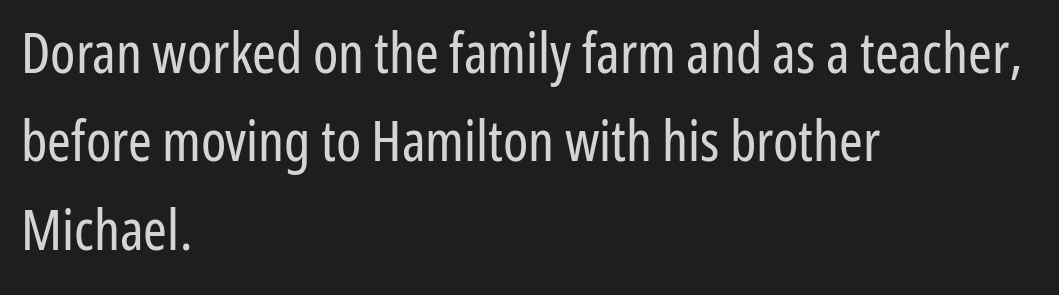
The image shows 57 px regular-weight, condensed sans-serif type, upright; set left-aligned, normal line spacing (1.55x), normal letter spacing, not underlined; low stroke contrast and a medium x-height.
